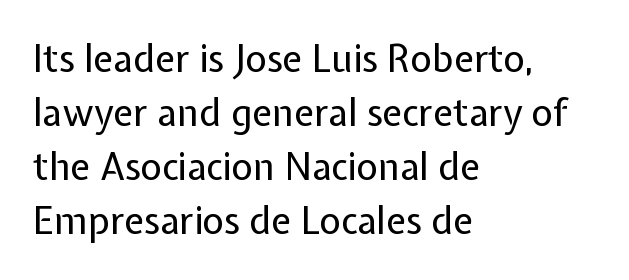
The image shows 37 px regular-weight sans-serif type, upright; set left-aligned, normal line spacing (1.46x), normal letter spacing, not underlined; low stroke contrast and a medium x-height.
